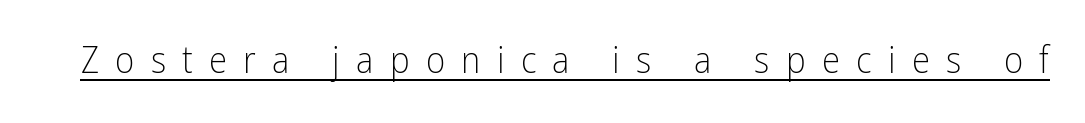
The image shows 37 px light, condensed sans-serif type, upright; set unusually wide letter spacing (+0.44 em), underlined; low stroke contrast and a medium x-height.
